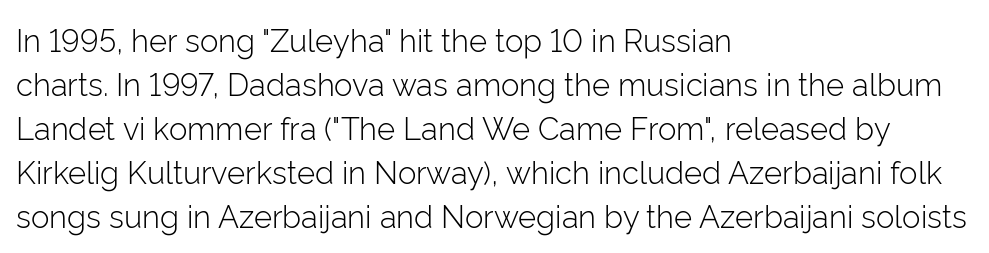
Are there feet on the stems? There aren't — it's a sans. Casual observation: everything's shoved over to the left. The typeface has the unassuming heft of standard copy or less. The rendering keeps characters at their native spacing. Does the lettering tilt? It doesn't — this is upright.
